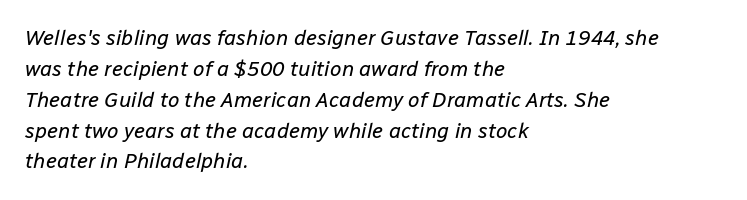
{"italic": "yes", "lean": "right", "slant_degrees": 12, "bold": "no", "underline": "no", "align": "left", "line_spacing": "normal", "line_spacing_ratio": 1.47, "letter_spacing": "normal", "letter_spacing_em": 0.0, "glyph_px": 21}
